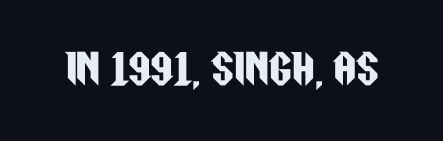
{"serif": "no", "italic": "no", "width": "condensed", "stroke_contrast": "low", "x_height": "large", "monospaced": "no", "underline": "no", "letter_spacing": "normal", "letter_spacing_em": 0.0, "glyph_px": 40}
